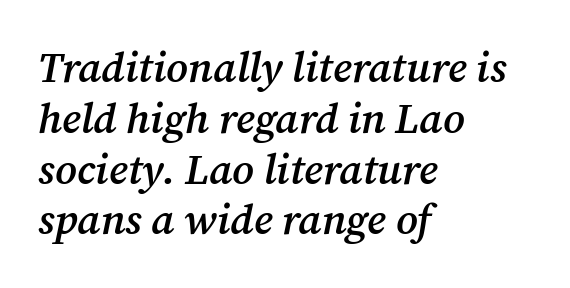
The image shows 42 px semibold serif type, italic (leaning right); set left-aligned, line spacing 1.21x, normal letter spacing, not underlined; medium stroke contrast and a medium x-height.
